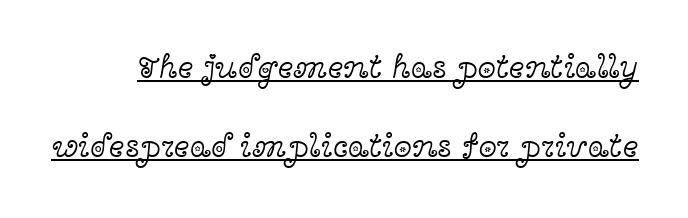
No extra ink here — the face is not bold. Characters follow at the spacing the type designer built in. One glance says open: line gaps are wider than usual. Each letter keeps its own natural width here, so spacing adapts to shape. Underline: present.
